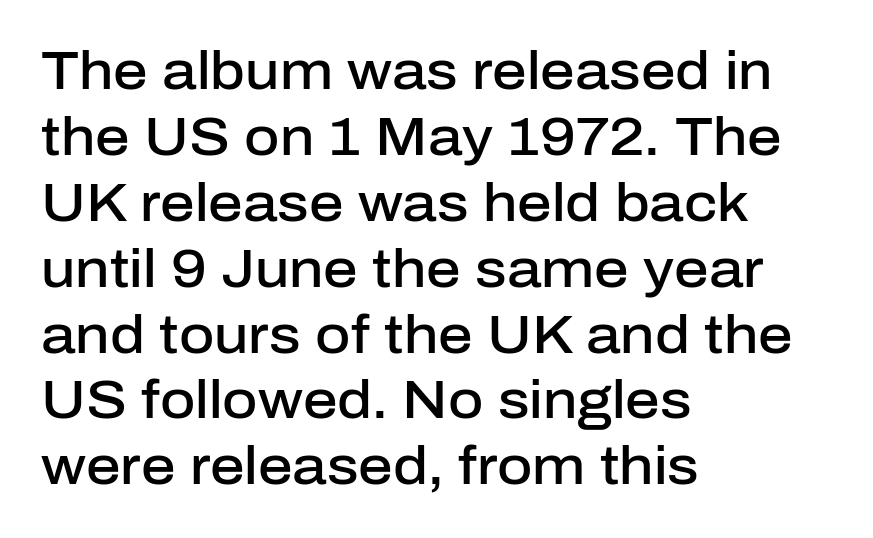
The image shows 54 px semibold sans-serif type, upright; set left-aligned, line spacing 1.22x, normal letter spacing, not underlined; low stroke contrast and a medium x-height.
